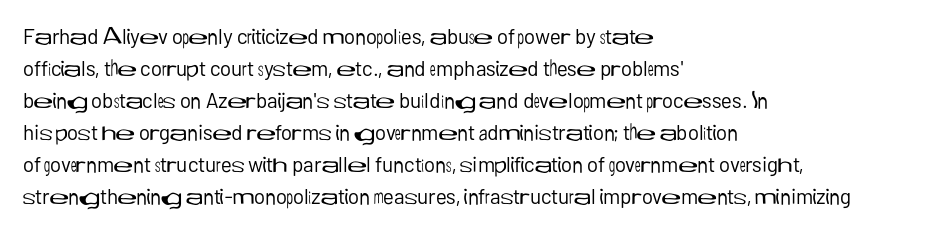
The image shows 21 px text type, upright; set left-aligned, normal line spacing (1.52x), normal letter spacing, not underlined.
